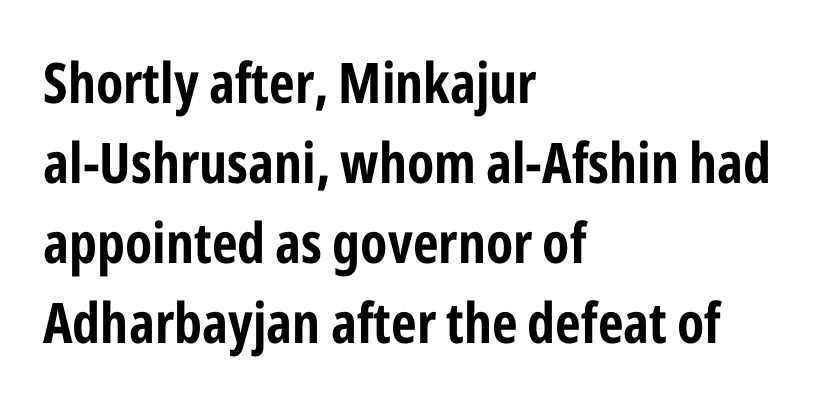
Q: Is the text bold? A: Yes.
Q: Is the text italic (slanted)? A: No, it is upright.
Q: Is the typeface a serif or a sans-serif typeface? A: Sans-serif.
Q: Is the text underlined? A: No.
Q: How is the paragraph aligned? A: Left-aligned.
Q: Is the spacing between letters normal or unusually wide? A: Normal.
Q: Is the spacing between lines tight, normal or loose? A: Normal.
Q: Width (condensed, normal, or wide)? A: Condensed.
Q: Stroke contrast? A: Low.
Q: x-height? A: Medium.
Q: Monospaced? A: No.
